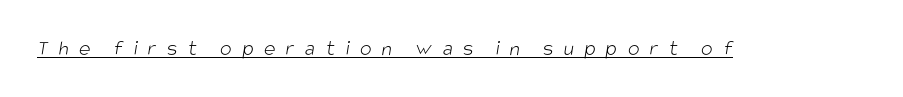
Q: Is the text bold? A: No.
Q: Is the text underlined? A: Yes.
Q: Is the spacing between letters normal or unusually wide? A: Unusually wide.
